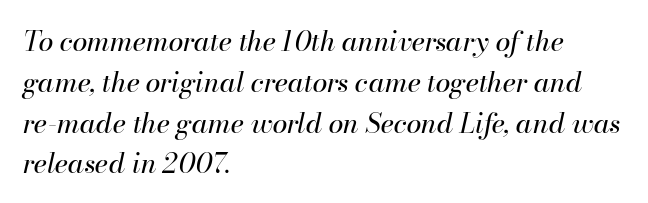
Regarding leading, the lines here are spaced in the standard way. Here the glyphs are tracked normally, forming tight word shapes. The lines in this sample share a left origin and differ only in where they stop. The specimen reads as italic at a glance.
